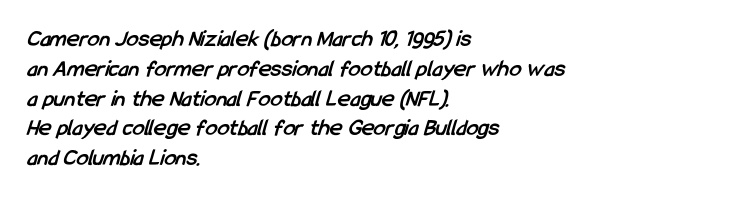
Q: Is the text bold? A: Yes.
Q: Is the text underlined? A: No.
Q: How is the paragraph aligned? A: Left-aligned.
Q: Is the spacing between letters normal or unusually wide? A: Normal.
